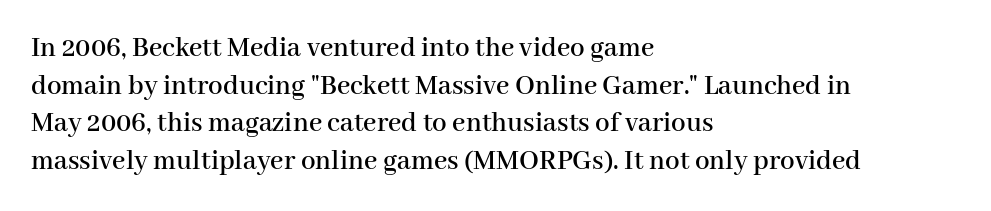
Q: Is the text italic (slanted)? A: No, it is upright.
Q: Is the typeface a serif or a sans-serif typeface? A: Serif.
Q: Is the text underlined? A: No.
Q: How is the paragraph aligned? A: Left-aligned.
Q: Is the spacing between letters normal or unusually wide? A: Normal.
Q: Is the spacing between lines tight, normal or loose? A: Normal.
Q: Width (condensed, normal, or wide)? A: Normal.
Q: Stroke contrast? A: High.
Q: x-height? A: Medium.
Q: Monospaced? A: No.
